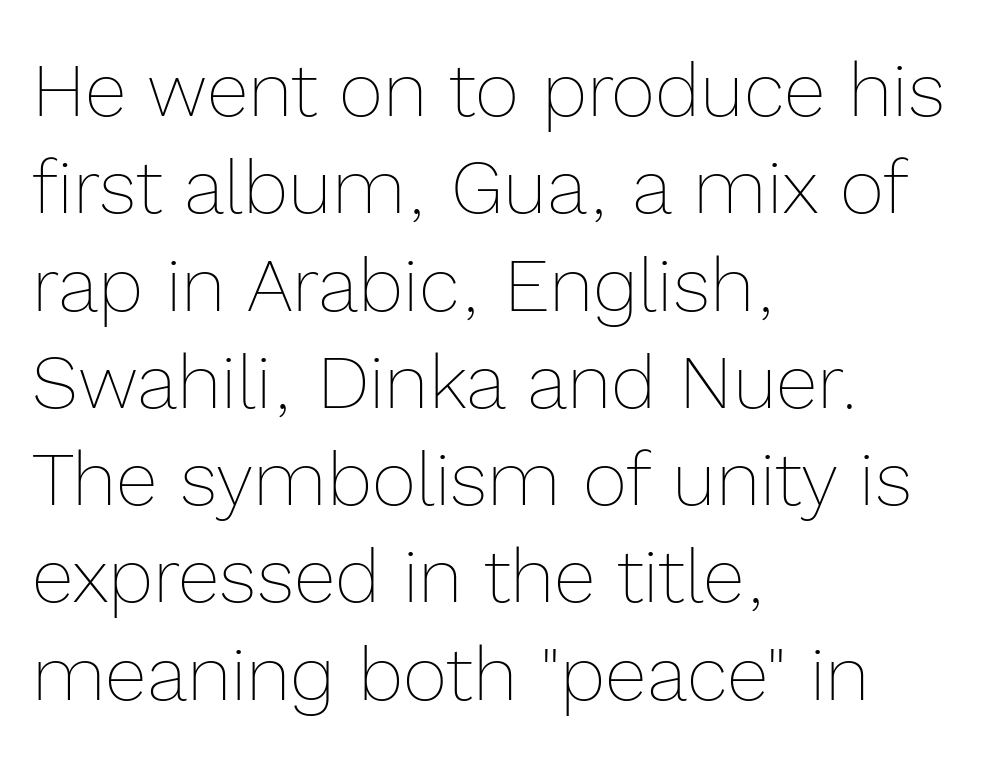
Q: Is the text bold? A: No.
Q: Is the text italic (slanted)? A: No, it is upright.
Q: Is the text underlined? A: No.
Q: How is the paragraph aligned? A: Left-aligned.
Q: Is the spacing between letters normal or unusually wide? A: Normal.
Q: Is the spacing between lines tight, normal or loose? A: Normal.
Q: Width (condensed, normal, or wide)? A: Normal.
Q: x-height? A: Medium.
Q: Monospaced? A: No.
